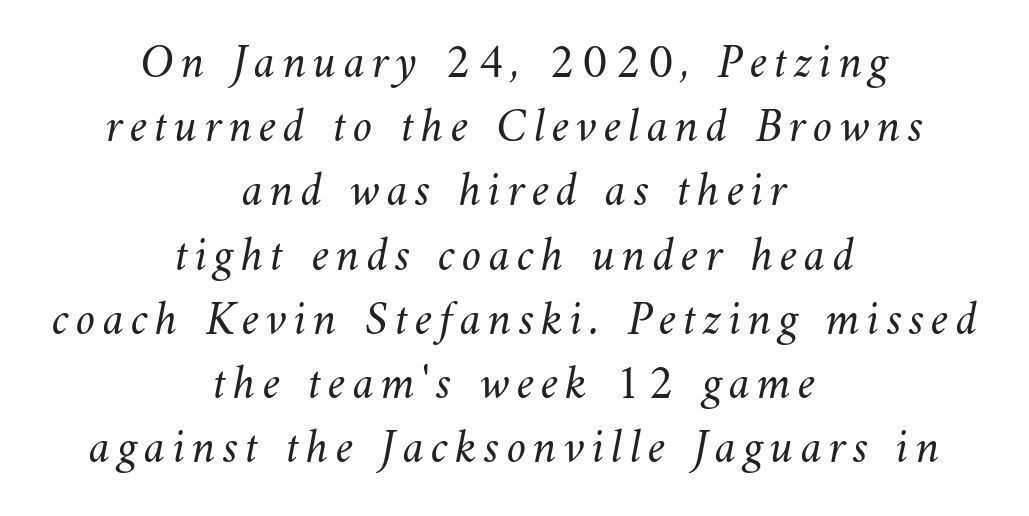
Q: Is the text bold? A: No.
Q: Is the text underlined? A: No.
Q: How is the paragraph aligned? A: Centered.
Q: Is the spacing between lines tight, normal or loose? A: Normal.
Q: Width (condensed, normal, or wide)? A: Normal.
Q: Stroke contrast? A: Medium.
Q: x-height? A: Small.
Q: Monospaced? A: No.
